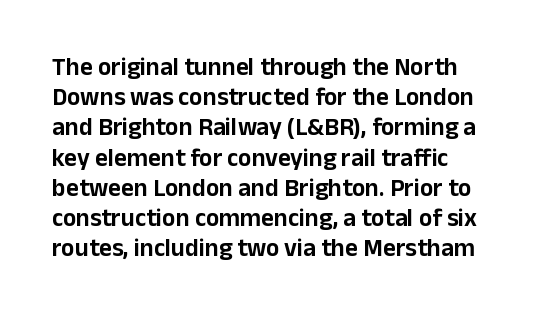
A bare baseline throughout the passage. Here the glyphs are tracked normally, forming tight word shapes. Posture: straight, roman, zero tilt.
